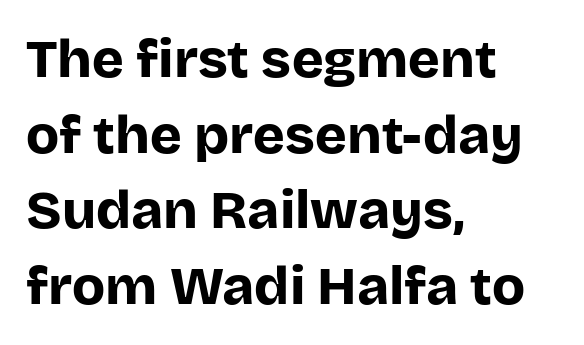
Q: Is the text bold? A: Yes.
Q: Is the text italic (slanted)? A: No, it is upright.
Q: Is the typeface a serif or a sans-serif typeface? A: Sans-serif.
Q: Is the text underlined? A: No.
Q: How is the paragraph aligned? A: Left-aligned.
Q: Is the spacing between letters normal or unusually wide? A: Normal.
Q: Is the spacing between lines tight, normal or loose? A: Normal.
Q: Width (condensed, normal, or wide)? A: Normal.
Q: Stroke contrast? A: Low.
Q: x-height? A: Large.
Q: Monospaced? A: No.
